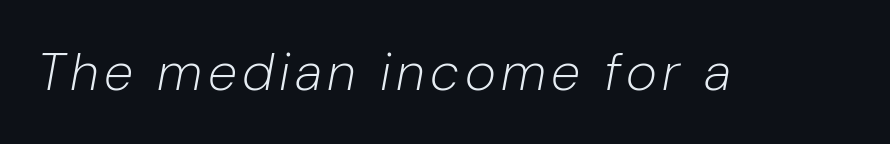
{"italic": "yes", "lean": "right", "slant_degrees": 10, "bold": "no", "weight": "light", "width": "normal", "stroke_contrast": "low", "x_height": "medium", "monospaced": "no", "underline": "no", "glyph_px": 53}
